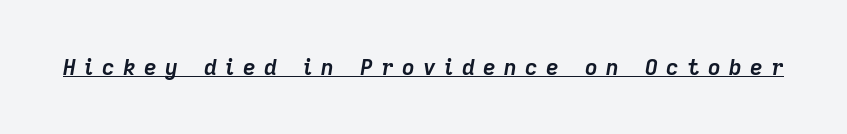
Yep, that's italic — everything's leaning. Quick note: underline on. The glyphs have the mass of a bold cut. Compared with typical body copy, the letter spacing here is much looser.
